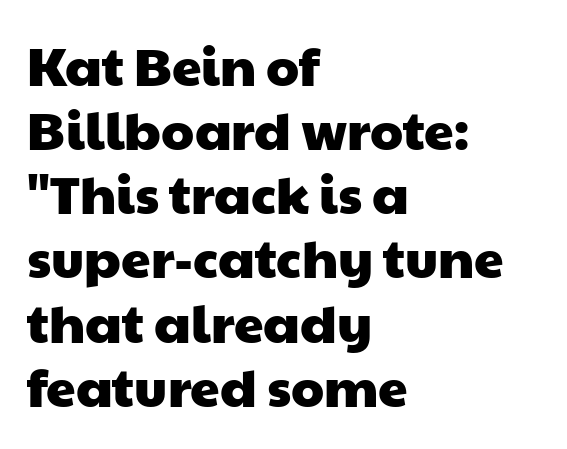
{"serif": "no", "width": "wide", "stroke_contrast": "low", "x_height": "medium", "monospaced": "no", "underline": "no", "align": "left", "line_spacing_ratio": 1.21, "letter_spacing": "normal", "letter_spacing_em": 0.0, "glyph_px": 53}
